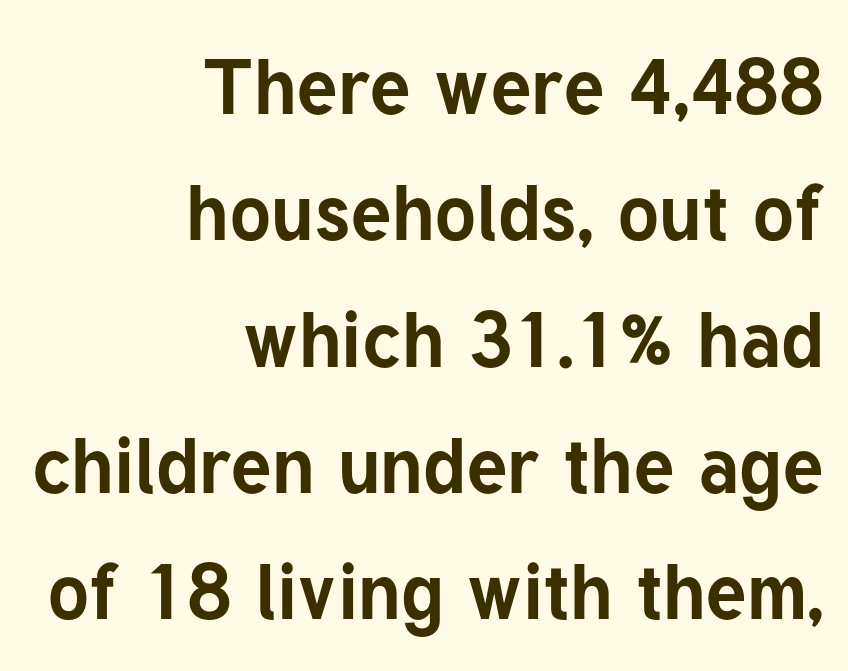
Tracking here is standard; glyphs follow each other at the usual distance. Looks like regular typesetting: each glyph gets only the width it needs. Reading down the block, your eye finds every line finishing at a fixed right position. The zone under the glyphs is completely vacant. Upright lettering throughout.
